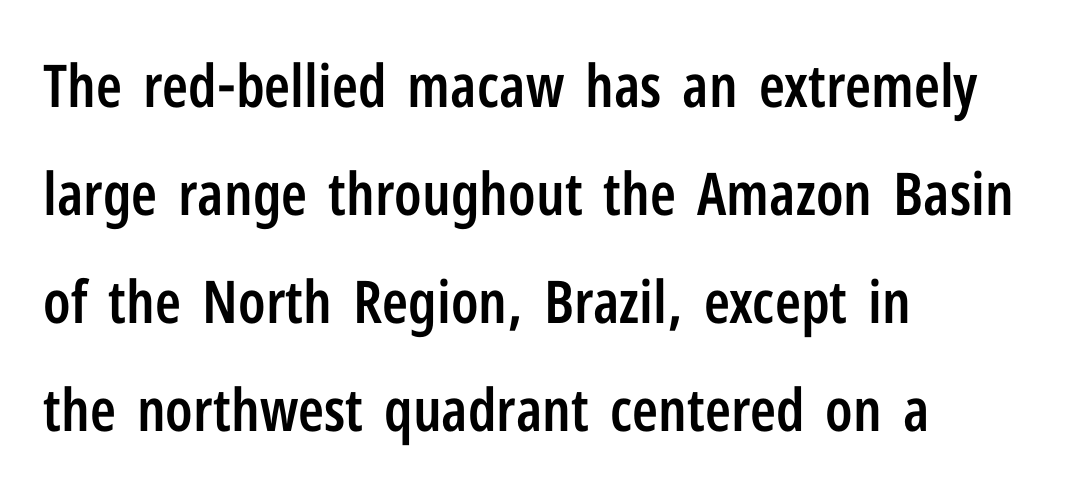
The image shows 59 px semibold, condensed sans-serif type, upright; set left-aligned, line spacing 1.83x, normal letter spacing, not underlined; low stroke contrast and a medium x-height.
